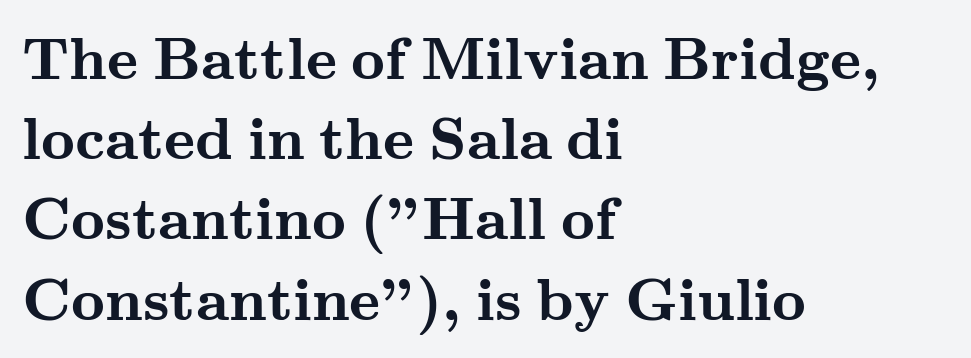
Examine the stroke ends and you'll spot serifs. The passage shown has conventional tracking throughout. Notice how thick the strokes are: this is what a full bold looks like. Alignment: flush left. Whoever set this chose a conventional vertical rhythm. Anything drawn beneath the words? Only blank space.
